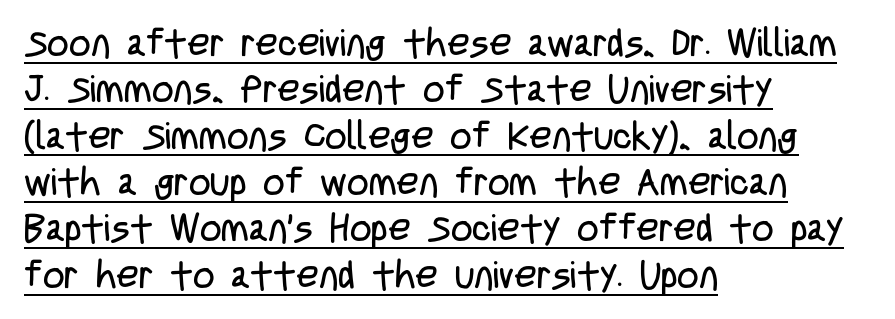
The image shows 38 px regular-weight, condensed sans-serif type, upright; set left-aligned, line spacing 1.22x, normal letter spacing, underlined; low stroke contrast and a large x-height.
